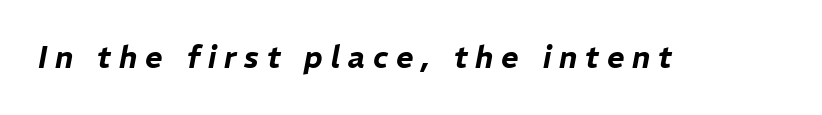
The image shows 30 px text type, italic (leaning right); set unusually wide letter spacing (+0.26 em), not underlined; low stroke contrast and a medium x-height.
